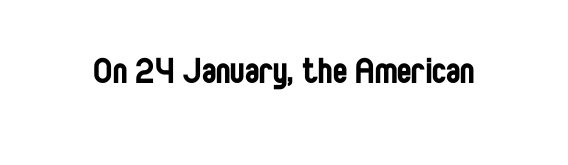
Is this a heavy cut? Hardly; it is regular or lighter. The gaps between neighbouring characters are ordinary and unremarkable. These lines are rendered in a variable-pitch font. Ascenders rise straight up at ninety degrees. I'd call this a sans setting — the letters go barefoot.
